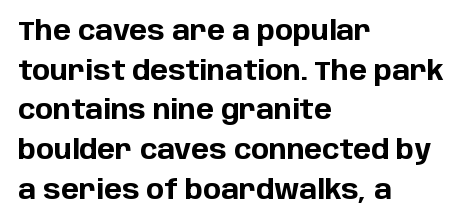
Q: Is the text bold? A: Yes.
Q: Is the text italic (slanted)? A: No, it is upright.
Q: Is the text underlined? A: No.
Q: How is the paragraph aligned? A: Left-aligned.
Q: Is the spacing between letters normal or unusually wide? A: Normal.
Q: Is the spacing between lines tight, normal or loose? A: Normal.
